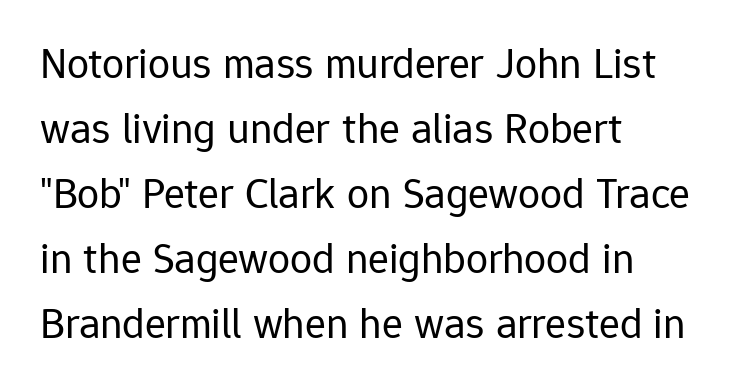
In terms of letterspacing, this is plain default setting. A typesetter would label this face a sans. The space directly below the letters is spotless. Each letter keeps its own natural width here, so spacing adapts to shape. Compared with typical paragraphs, the rows here are spaced about the same.
